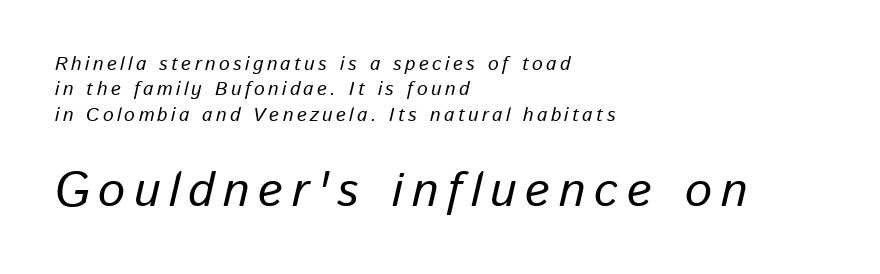
Q: Is the text italic (slanted)? A: Yes, it leans right by about 13 degrees.
Q: Is the text underlined? A: No.
Q: How is the paragraph aligned? A: Left-aligned.
Q: Is the spacing between lines tight, normal or loose? A: Normal.
Q: Which block of text is set in a larger size, the first (top) or the second (bottom)? A: The second (bottom) one.
Q: Width (condensed, normal, or wide)? A: Normal.
Q: Stroke contrast? A: Low.
Q: x-height? A: Medium.
Q: Monospaced? A: No.
